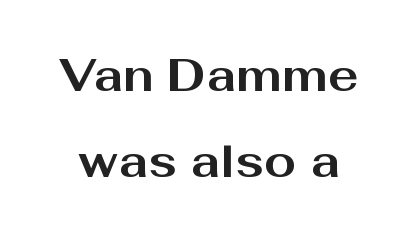
Q: Is the text bold? A: Yes.
Q: Is the text italic (slanted)? A: No, it is upright.
Q: Is the typeface a serif or a sans-serif typeface? A: Sans-serif.
Q: Is the text underlined? A: No.
Q: Is the spacing between letters normal or unusually wide? A: Normal.
Q: Width (condensed, normal, or wide)? A: Wide.
Q: Stroke contrast? A: Medium.
Q: x-height? A: Medium.
Q: Monospaced? A: No.
